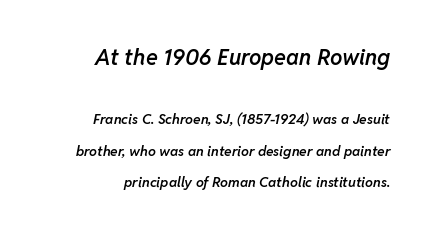
The image shows 22 px text type, italic (leaning right); set right-aligned, loose line spacing (2.25x), normal letter spacing, not underlined; the first (top) block is 1.57x larger.
